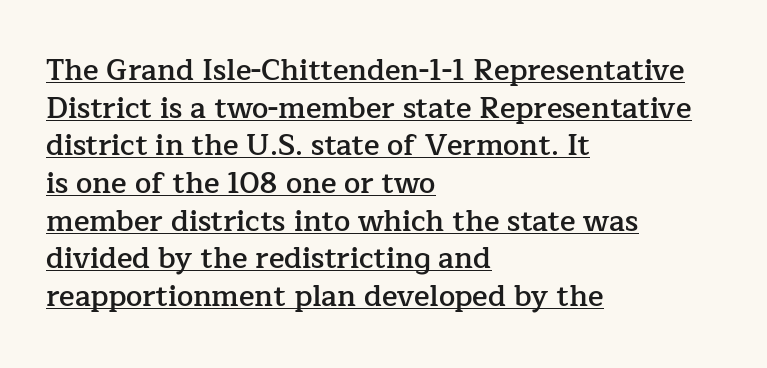
The image shows 29 px semibold serif type, upright; set left-aligned, normal line spacing (1.3x), normal letter spacing, underlined; low stroke contrast and a medium x-height.
